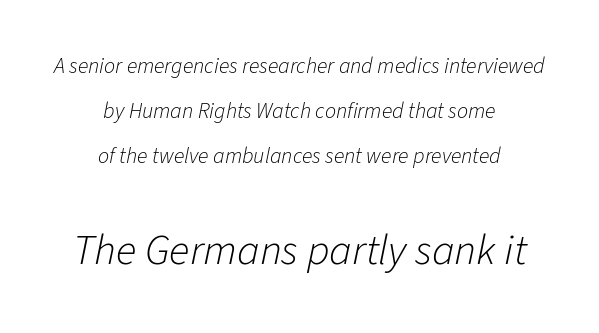
The image shows 43 px light type, italic (leaning right); set centered, loose line spacing (2.04x), normal letter spacing, not underlined; the second (bottom) block is 1.95x larger; low stroke contrast and a medium x-height.
